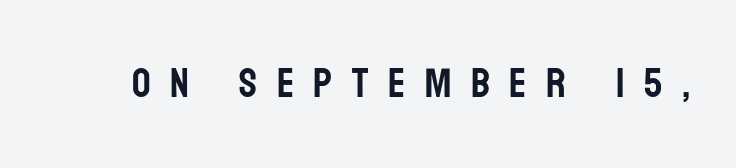
The image shows 41 px condensed sans-serif type, upright; set unusually wide letter spacing (+0.48 em), not underlined; low stroke contrast and a large x-height.
